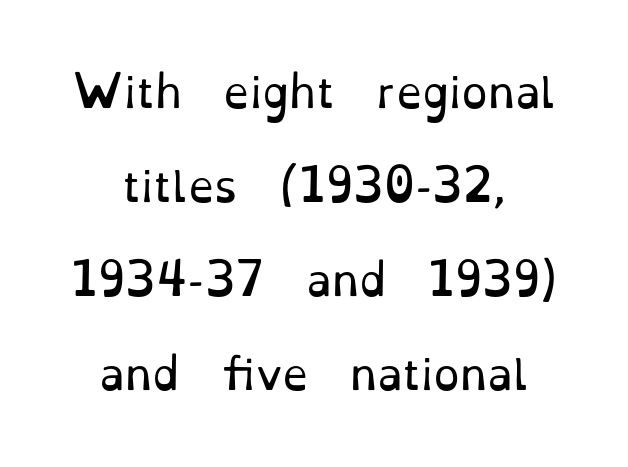
Q: Is the text bold? A: No.
Q: Is the text italic (slanted)? A: No, it is upright.
Q: Is the typeface a serif or a sans-serif typeface? A: Sans-serif.
Q: Is the text underlined? A: No.
Q: How is the paragraph aligned? A: Centered.
Q: Is the spacing between letters normal or unusually wide? A: Normal.
Q: Is the spacing between lines tight, normal or loose? A: Loose.
Q: Width (condensed, normal, or wide)? A: Normal.
Q: Stroke contrast? A: Low.
Q: x-height? A: Small.
Q: Monospaced? A: No.
